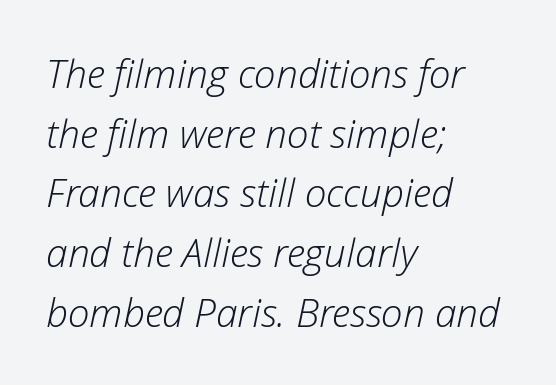
Q: Is the text bold? A: No.
Q: Is the text italic (slanted)? A: Yes, it leans right by about 12 degrees.
Q: Is the text underlined? A: No.
Q: How is the paragraph aligned? A: Left-aligned.
Q: Is the spacing between letters normal or unusually wide? A: Normal.
Q: Is the spacing between lines tight, normal or loose? A: Normal.
Q: Width (condensed, normal, or wide)? A: Normal.
Q: Stroke contrast? A: Low.
Q: x-height? A: Medium.
Q: Monospaced? A: No.
